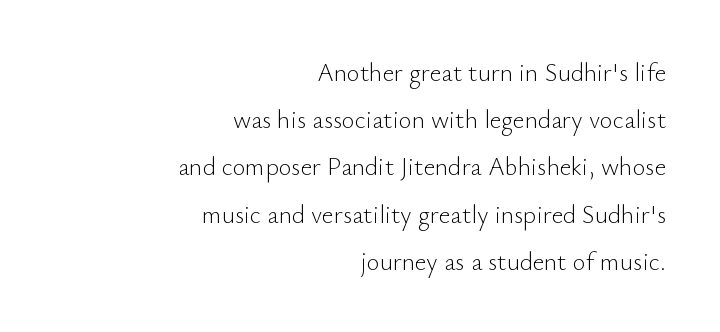
The image shows 25 px text type, upright; set right-aligned, line spacing 1.89x, normal letter spacing, not underlined.
